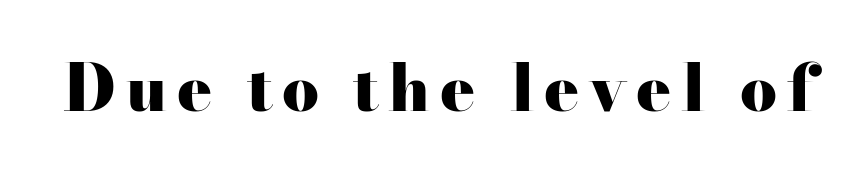
Each letter's strokes conclude with small projecting serifs. Descenders are the only things crossing below the line. On the weight axis this lands at bold, roughly 700. Do the letters lean? They stand straight. Here the designer chose a conventional face with non-uniform glyph widths.
